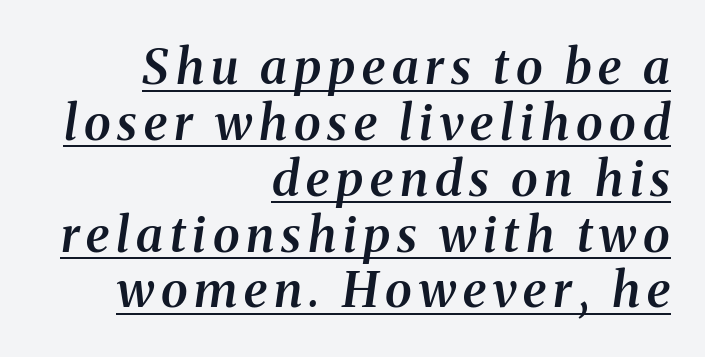
Q: Is the text bold? A: Semi-bold.
Q: Is the text italic (slanted)? A: Yes, it leans right by about 8 degrees.
Q: Is the typeface a serif or a sans-serif typeface? A: Serif.
Q: Is the text underlined? A: Yes.
Q: How is the paragraph aligned? A: Right-aligned.
Q: Is the spacing between lines tight, normal or loose? A: Tight.
Q: Width (condensed, normal, or wide)? A: Normal.
Q: Stroke contrast? A: Medium.
Q: x-height? A: Medium.
Q: Monospaced? A: No.
